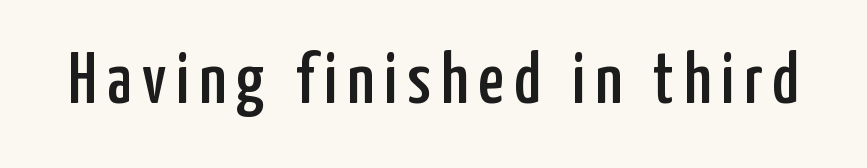
Q: Is the text italic (slanted)? A: No, it is upright.
Q: Is the typeface a serif or a sans-serif typeface? A: Sans-serif.
Q: Is the text underlined? A: No.
Q: Width (condensed, normal, or wide)? A: Condensed.
Q: Stroke contrast? A: Low.
Q: x-height? A: Medium.
Q: Monospaced? A: No.
